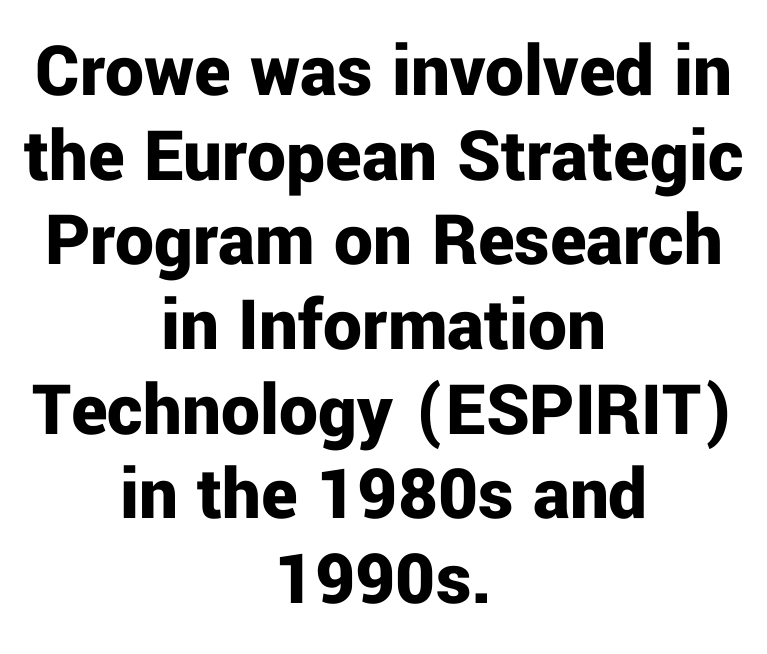
Q: Is the text bold? A: Yes.
Q: Is the text italic (slanted)? A: No, it is upright.
Q: Is the typeface a serif or a sans-serif typeface? A: Sans-serif.
Q: Is the text underlined? A: No.
Q: How is the paragraph aligned? A: Centered.
Q: Is the spacing between letters normal or unusually wide? A: Normal.
Q: Is the spacing between lines tight, normal or loose? A: Tight.
Q: Width (condensed, normal, or wide)? A: Normal.
Q: Stroke contrast? A: Low.
Q: x-height? A: Medium.
Q: Monospaced? A: No.
